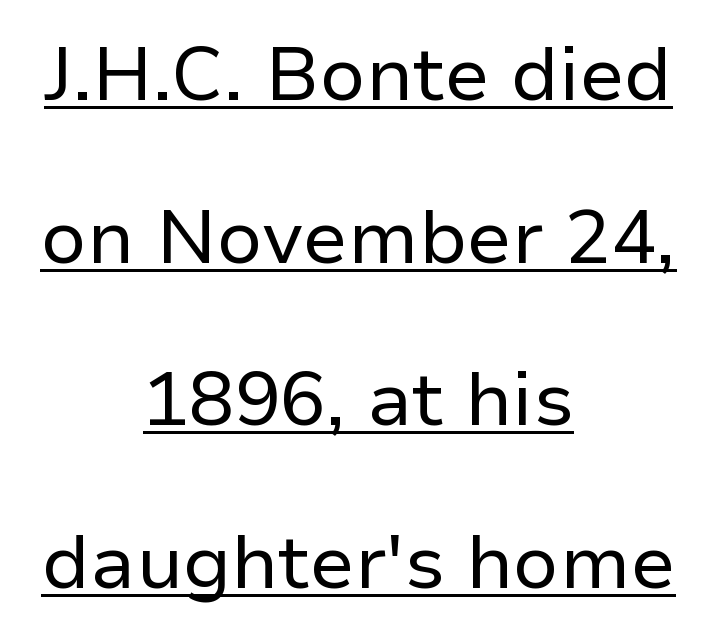
{"serif": "no", "italic": "no", "bold": "no", "weight": "regular", "width": "normal", "stroke_contrast": "low", "x_height": "medium", "monospaced": "no", "underline": "yes", "align": "center", "line_spacing": "loose", "line_spacing_ratio": 2.14, "letter_spacing": "normal", "letter_spacing_em": 0.0, "glyph_px": 76}
